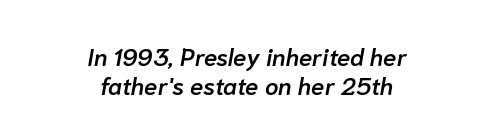
Q: Is the text bold? A: Semi-bold.
Q: Is the text italic (slanted)? A: Yes, it leans right by about 10 degrees.
Q: Is the text underlined? A: No.
Q: How is the paragraph aligned? A: Centered.
Q: Is the spacing between letters normal or unusually wide? A: Normal.
